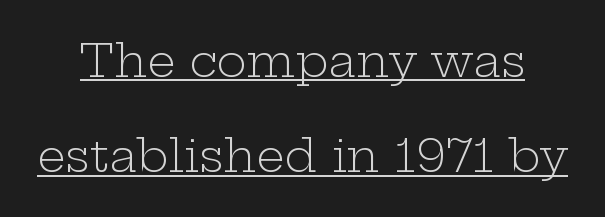
The passage shown has conventional tracking throughout. Is there much room between lines? Yes — plenty of vertical air separates them. A typesetter would label this face a serif. The face used here is proportionally spaced, like ordinary book or web type. You can tell it's not italic because the verticals are truly vertical. Stroke mass is kept to a normal reading level or below.
